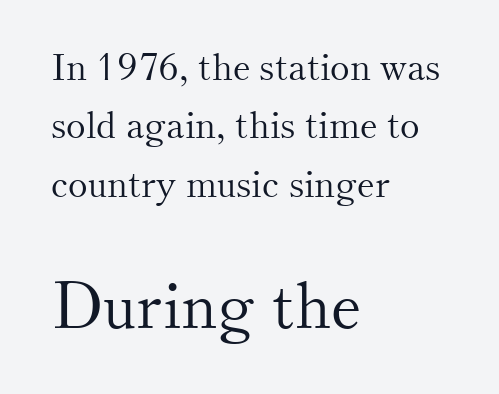
The image shows 64 px light serif type, upright; set left-aligned, normal line spacing (1.58x), normal letter spacing, not underlined; the second (bottom) block is 1.73x larger; medium stroke contrast and a small x-height.
